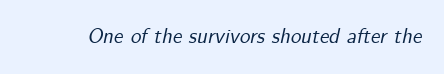
{"italic": "yes", "lean": "right", "slant_degrees": 12, "underline": "no", "letter_spacing": "normal", "letter_spacing_em": 0.0, "glyph_px": 21}
